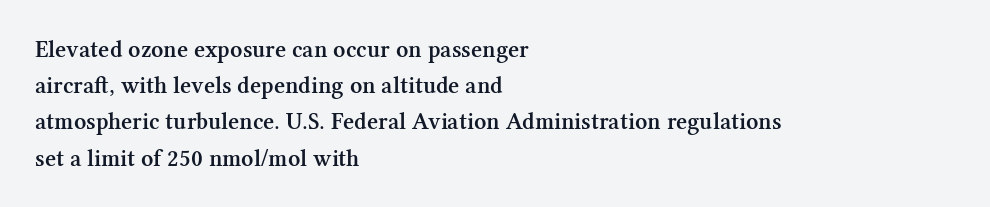
Q: Is the text bold? A: Semi-bold.
Q: Is the text italic (slanted)? A: No, it is upright.
Q: Is the text underlined? A: No.
Q: How is the paragraph aligned? A: Left-aligned.
Q: Is the spacing between letters normal or unusually wide? A: Normal.
Q: Is the spacing between lines tight, normal or loose? A: Normal.
